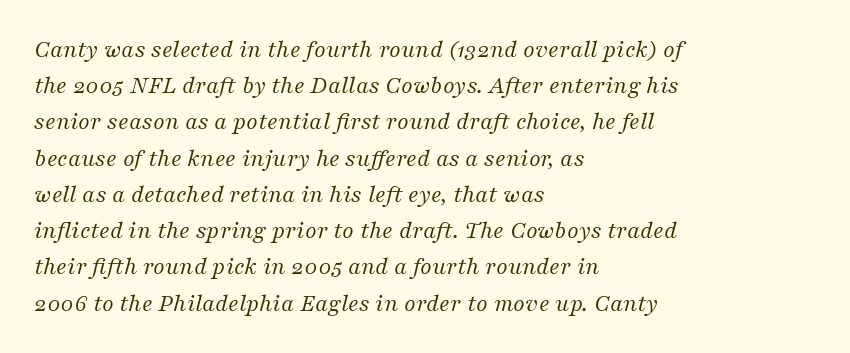
The image shows 25 px text type, italic (leaning right); set left-aligned, normal line spacing (1.45x), normal letter spacing, not underlined.
